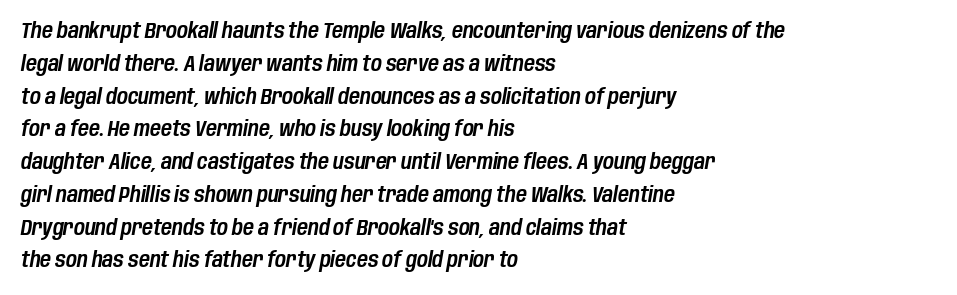
The foot of each line stays bare and open. Visually the block forms a straight wall on the left and a jagged coastline on the right. Compared with typical paragraphs, the rows here are spaced about the same. The font's italic variant was chosen for this text.
